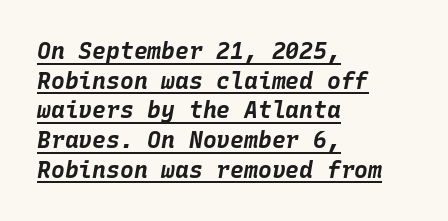
Q: Is the text bold? A: Yes.
Q: Is the text italic (slanted)? A: Yes, it leans right by about 10 degrees.
Q: Is the text underlined? A: Yes.
Q: How is the paragraph aligned? A: Left-aligned.
Q: Is the spacing between letters normal or unusually wide? A: Normal.
Q: Is the spacing between lines tight, normal or loose? A: Normal.
